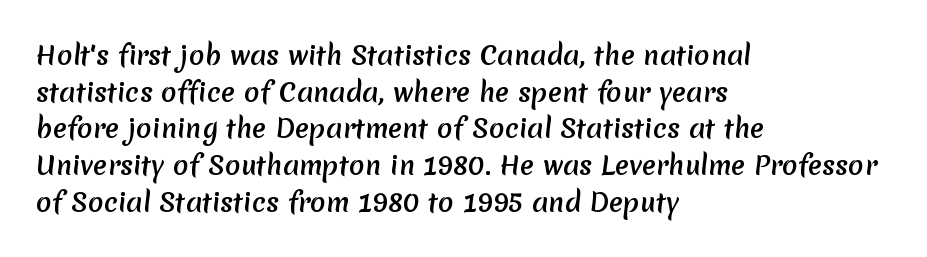
Quick note: interline space is typical. This rendering leaves character spacing at its baseline value. The characters look thick and weighty, a clear bold. The foot of each line stays bare and open. This sample is left-justified, so line endings fall wherever the words run out.
